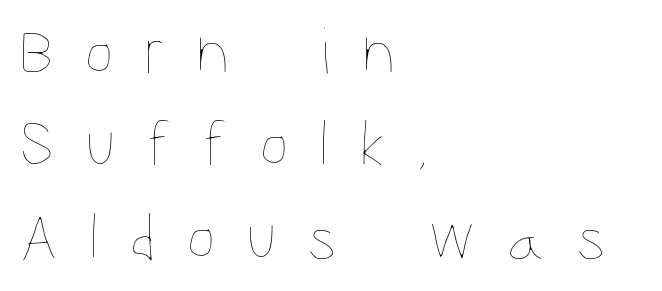
Q: Is the text bold? A: No.
Q: Is the text italic (slanted)? A: No, it is upright.
Q: Is the text underlined? A: No.
Q: How is the paragraph aligned? A: Left-aligned.
Q: Is the spacing between letters normal or unusually wide? A: Unusually wide.
Q: Is the spacing between lines tight, normal or loose? A: Normal.
Q: Width (condensed, normal, or wide)? A: Condensed.
Q: Stroke contrast? A: Low.
Q: x-height? A: Large.
Q: Monospaced? A: No.
